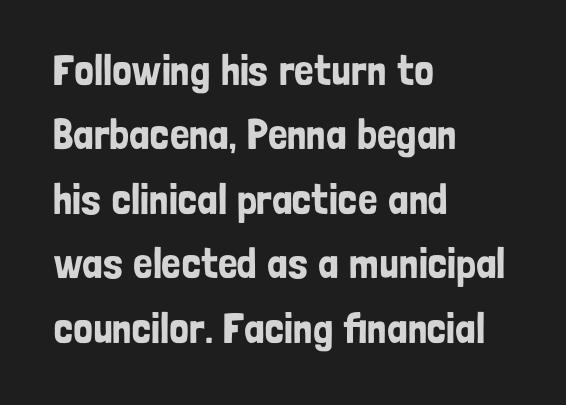
The image shows 43 px condensed sans-serif type, upright; set left-aligned, normal line spacing (1.5x), normal letter spacing, not underlined; low stroke contrast and a medium x-height.
